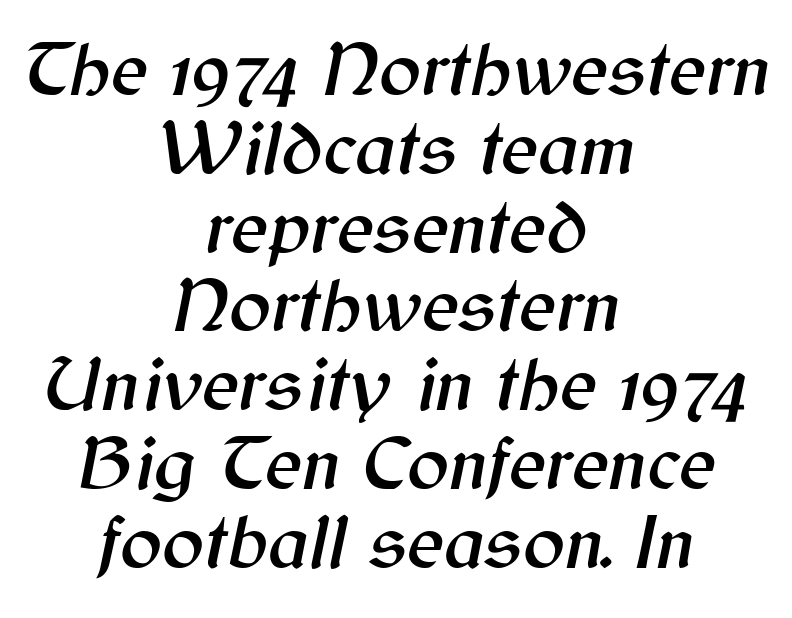
Leftover space on each line is divided equally before and after the words. You could barely slide anything between these rows. You could not count columns in this text — the font is proportionally spaced. The lettering tilts uniformly, giving the passage an italic look. Words float on clear page, feet unadorned. Glyph-to-glyph distance matches everyday printed text.
